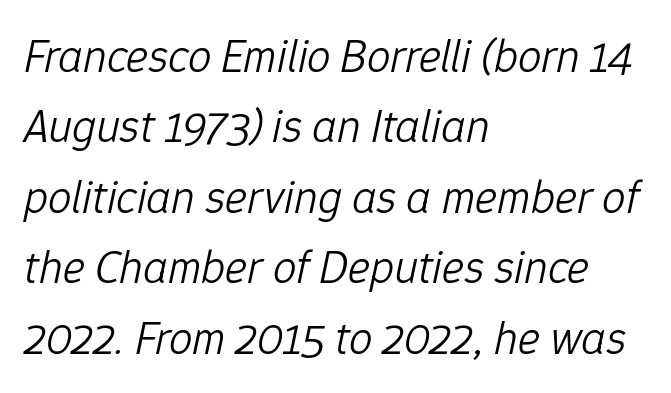
{"italic": "yes", "lean": "right", "slant_degrees": 12, "bold": "no", "weight": "light", "width": "normal", "stroke_contrast": "low", "x_height": "medium", "monospaced": "no", "underline": "no", "align": "left", "line_spacing": "normal", "line_spacing_ratio": 1.5, "letter_spacing": "normal", "letter_spacing_em": 0.0, "glyph_px": 47}
